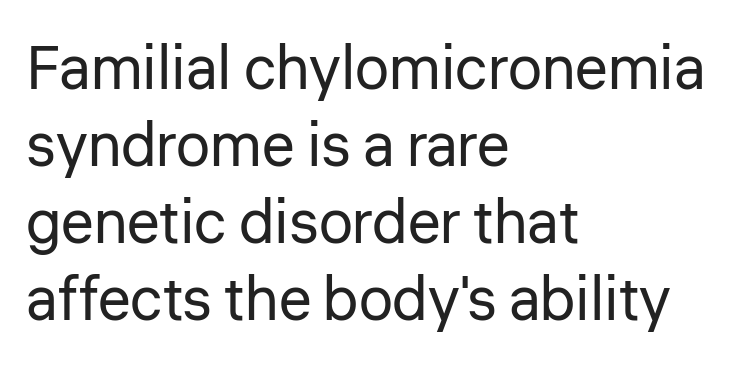
What kind of face is this? One without serifs — a sans. Proportional: the letters do not fall into vertical columns. Layout note: lines flush left. Letters rest on an invisible, unmarked baseline. No chunkiness to these letters — they're not bold.
